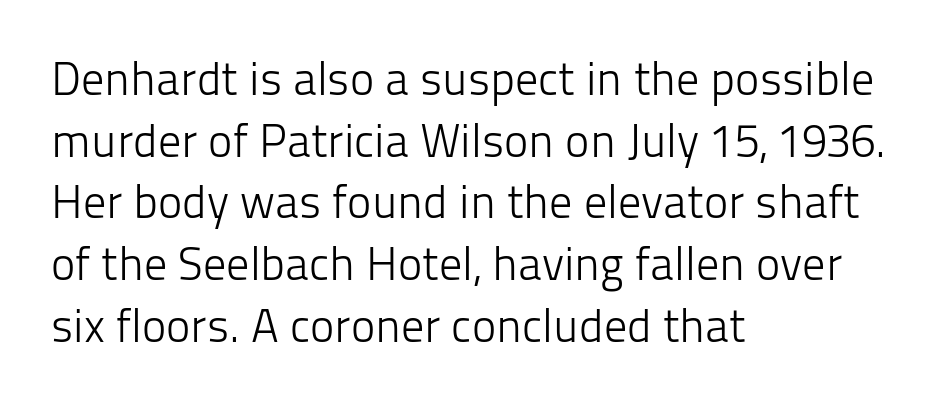
Check under the words: just untouched page. What's the leading like? Ordinary, nothing unusual. Weight class: somewhere from thin through regular. Line starts are locked; line ends wander. The lettering holds an erect, upright posture throughout. The gaps between neighbouring characters are ordinary and unremarkable.
